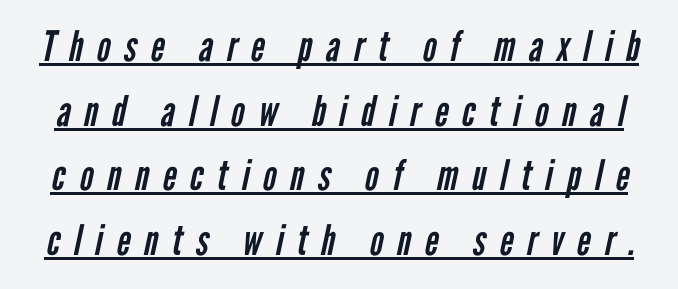
A typesetter would call this proportional, since set widths differ per character. The vertical gap from one line to the next is medium. In terms of letterspacing, this is a distinctly airy, spread setting. Examine the stroke ends and you'll find no serifs.
